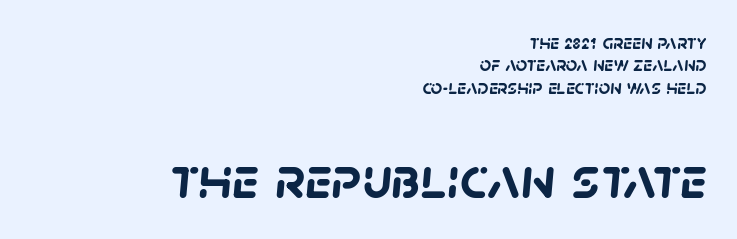
The image shows 60 px semibold sans-serif type; set right-aligned, tight line spacing (1.12x), normal letter spacing, not underlined; the second (bottom) block is 3.0x larger; low stroke contrast and a large x-height.
